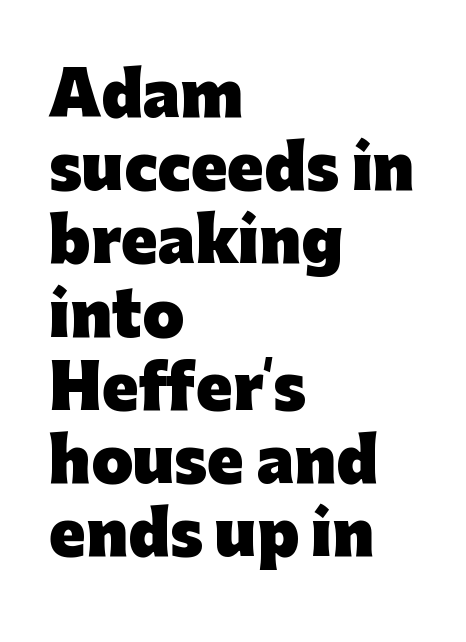
{"serif": "no", "italic": "no", "bold": "yes", "weight": "heavy", "width": "normal", "stroke_contrast": "low", "x_height": "medium", "monospaced": "no", "underline": "no", "align": "left", "line_spacing_ratio": 1.22, "letter_spacing": "normal", "letter_spacing_em": 0.0, "glyph_px": 60}
